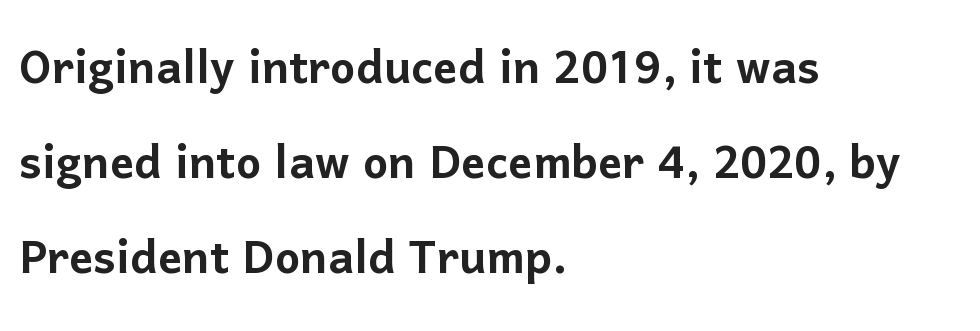
Q: Is the text italic (slanted)? A: No, it is upright.
Q: Is the typeface a serif or a sans-serif typeface? A: Sans-serif.
Q: Is the text underlined? A: No.
Q: How is the paragraph aligned? A: Left-aligned.
Q: Is the spacing between letters normal or unusually wide? A: Normal.
Q: Is the spacing between lines tight, normal or loose? A: Normal.
Q: Width (condensed, normal, or wide)? A: Normal.
Q: Stroke contrast? A: Low.
Q: x-height? A: Medium.
Q: Monospaced? A: No.
